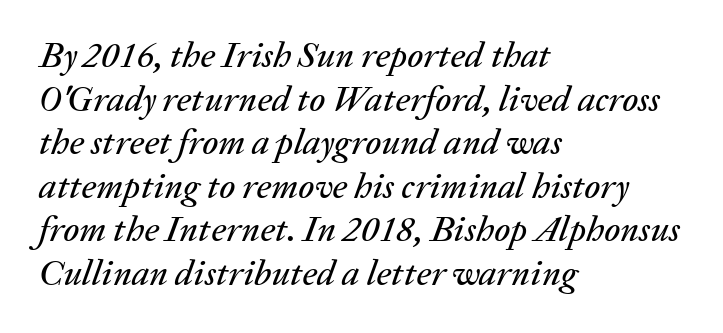
The baseline area is clear. Is this a fixed-width face? No — the glyphs have proportional, varying widths. This is oblique type, the kind used for emphasis or titles. Does the copy run flush right? No — it runs flush left. Is the letter spacing exaggerated? No — it looks like the ordinary default.
